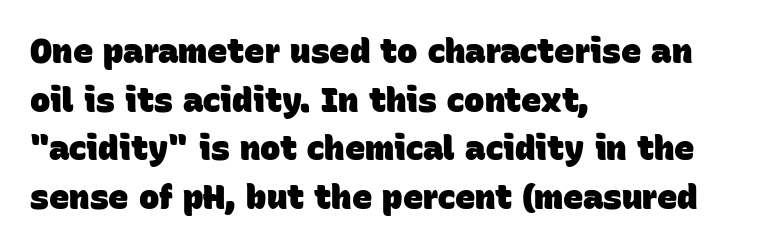
{"serif": "no", "bold": "yes", "weight": "heavy", "width": "normal", "stroke_contrast": "low", "x_height": "large", "monospaced": "no", "underline": "no", "align": "left", "line_spacing": "normal", "line_spacing_ratio": 1.43, "letter_spacing": "normal", "letter_spacing_em": 0.0, "glyph_px": 34}
